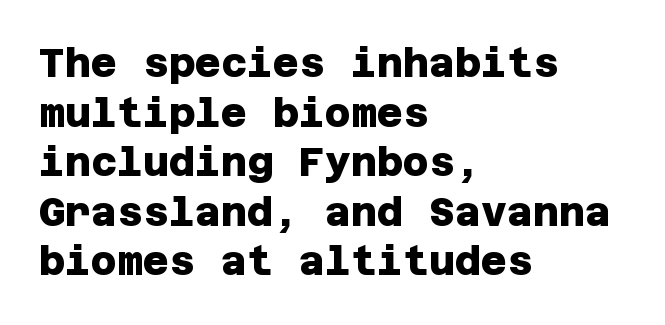
{"serif": "no", "bold": "yes", "weight": "heavy", "width": "normal", "stroke_contrast": "low", "x_height": "large", "underline": "no", "align": "left", "line_spacing_ratio": 1.24, "letter_spacing": "normal", "letter_spacing_em": 0.0, "glyph_px": 40}
